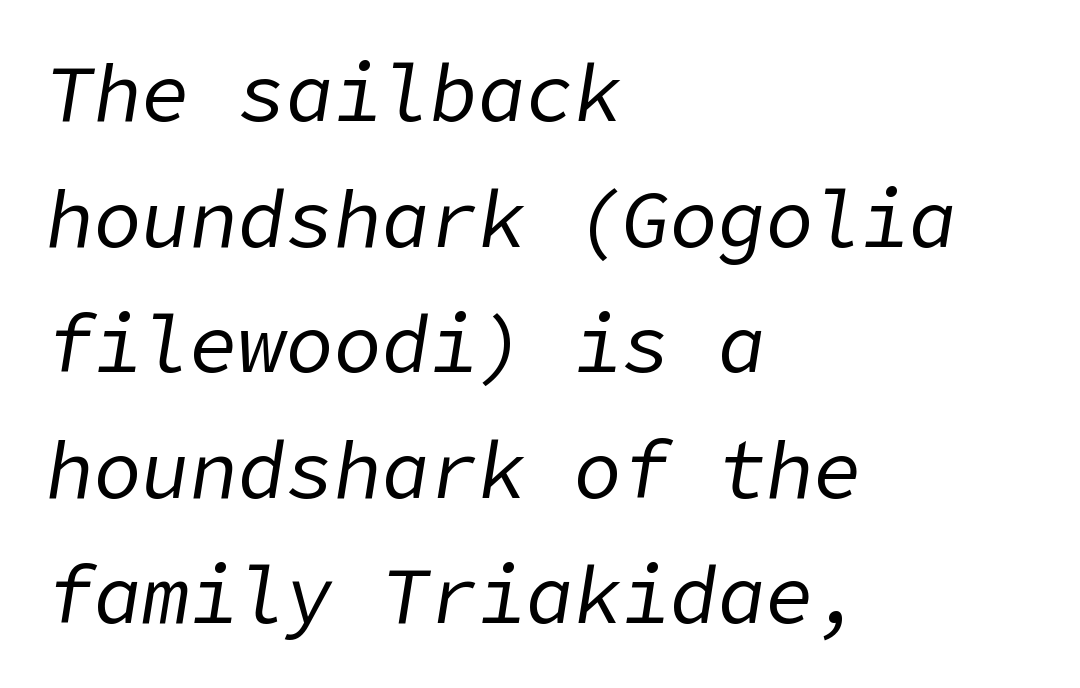
The image shows 80 px regular-weight type, italic (leaning right); set left-aligned, normal line spacing (1.57x), normal letter spacing, not underlined; low stroke contrast and a medium x-height.
